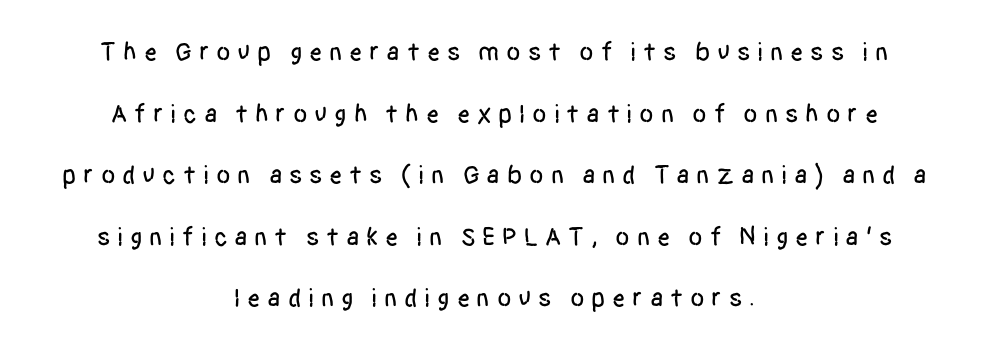
Q: Is the text italic (slanted)? A: No, it is upright.
Q: Is the text underlined? A: No.
Q: How is the paragraph aligned? A: Centered.
Q: Is the spacing between letters normal or unusually wide? A: Unusually wide.
Q: Is the spacing between lines tight, normal or loose? A: Loose.
